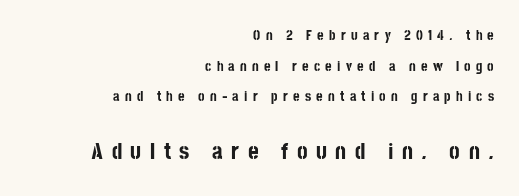
{"italic": "no", "bold": "yes", "underline": "no", "align": "right", "line_spacing": "loose", "line_spacing_ratio": 2.19, "letter_spacing": "wide", "letter_spacing_em": 0.37, "larger_block": "second", "size_ratio": 1.64, "glyph_px": 23}
